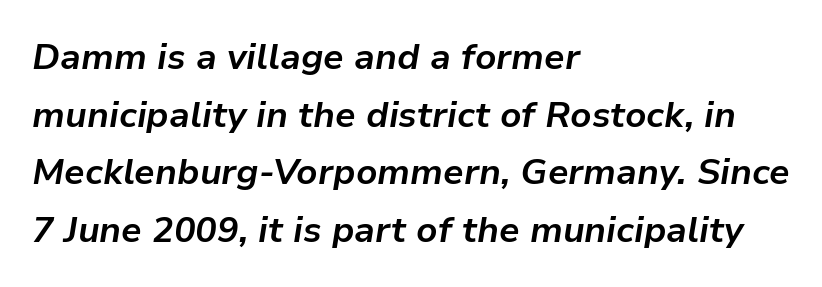
{"italic": "yes", "lean": "right", "slant_degrees": 9, "bold": "yes", "weight": "bold", "width": "normal", "stroke_contrast": "low", "x_height": "medium", "monospaced": "no", "underline": "no", "align": "left", "line_spacing": "normal", "line_spacing_ratio": 1.6, "letter_spacing": "normal", "letter_spacing_em": 0.0, "glyph_px": 36}
